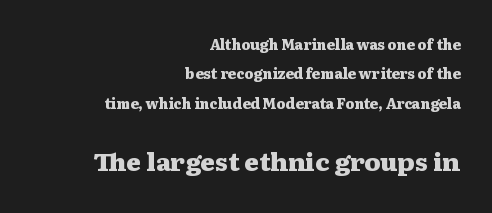
{"italic": "no", "bold": "yes", "underline": "no", "align": "right", "line_spacing": "loose", "line_spacing_ratio": 2.1, "letter_spacing": "normal", "letter_spacing_em": 0.0, "larger_block": "second", "size_ratio": 1.79, "glyph_px": 25}
